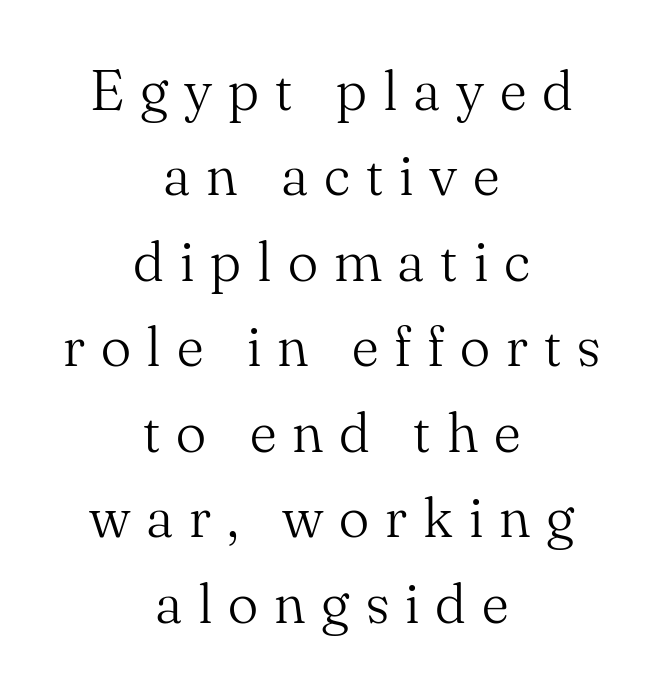
The image shows 57 px light serif type, upright; set centered, normal line spacing (1.5x), unusually wide letter spacing (+0.28 em), not underlined; medium stroke contrast and a small x-height.
